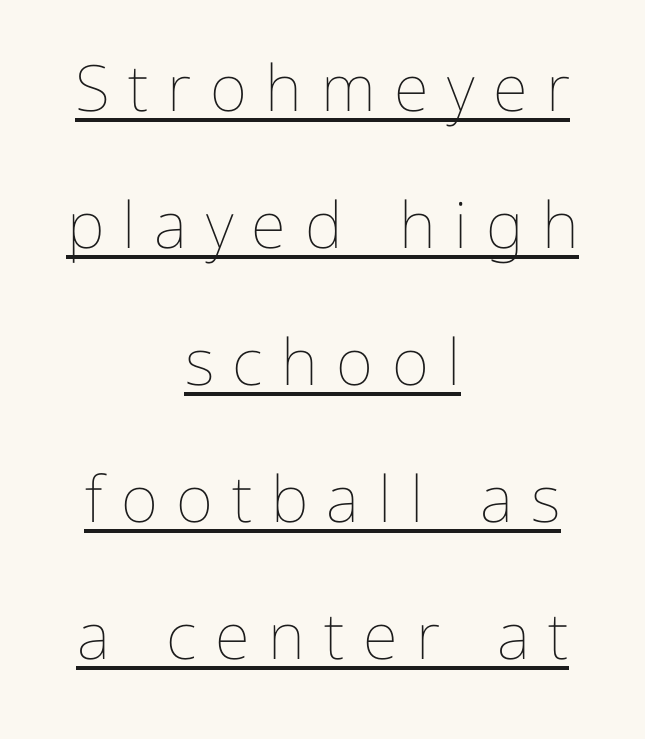
Q: Is the text bold? A: No.
Q: Is the text italic (slanted)? A: No, it is upright.
Q: Is the text underlined? A: Yes.
Q: How is the paragraph aligned? A: Centered.
Q: Is the spacing between letters normal or unusually wide? A: Unusually wide.
Q: Is the spacing between lines tight, normal or loose? A: Loose.
Q: Width (condensed, normal, or wide)? A: Normal.
Q: Stroke contrast? A: Low.
Q: x-height? A: Medium.
Q: Monospaced? A: No.
